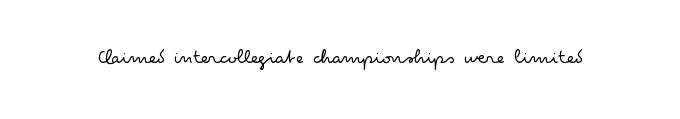
Q: Is the text bold? A: No.
Q: Is the text italic (slanted)? A: No, it is upright.
Q: Is the text underlined? A: No.
Q: Is the spacing between letters normal or unusually wide? A: Normal.
